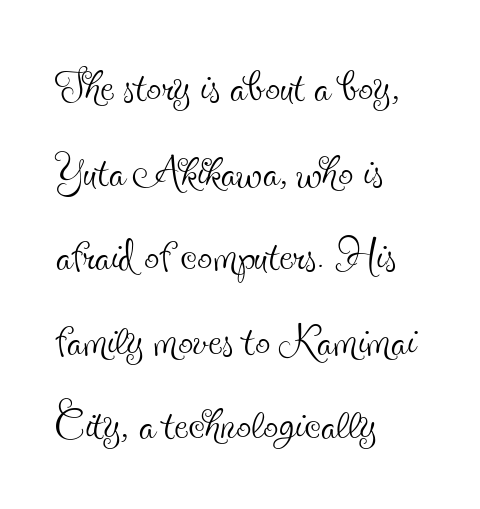
{"serif": "yes", "bold": "no", "weight": "thin", "width": "condensed", "x_height": "small", "monospaced": "no", "underline": "no", "align": "left", "line_spacing": "normal", "line_spacing_ratio": 1.41, "letter_spacing": "normal", "letter_spacing_em": 0.0, "glyph_px": 60}
